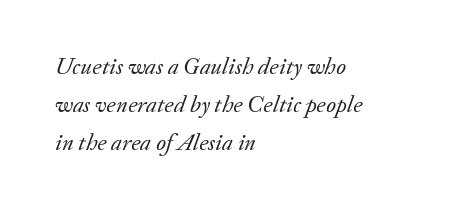
{"italic": "yes", "lean": "right", "slant_degrees": 20, "bold": "no", "underline": "no", "align": "left", "line_spacing": "normal", "line_spacing_ratio": 1.58, "letter_spacing": "normal", "letter_spacing_em": 0.0, "glyph_px": 24}
